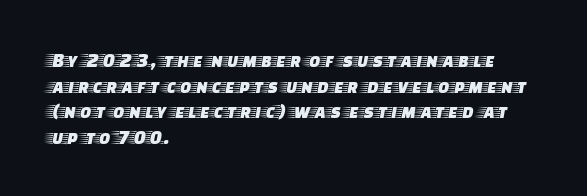
Line beginnings align vertically; line endings do not. A typesetter would call this zero additional tracking. The baseline area is clear.
